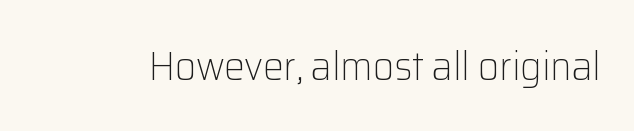
{"serif": "no", "italic": "no", "bold": "no", "weight": "light", "width": "normal", "stroke_contrast": "low", "x_height": "medium", "monospaced": "no", "underline": "no", "letter_spacing": "normal", "letter_spacing_em": 0.0, "glyph_px": 41}
